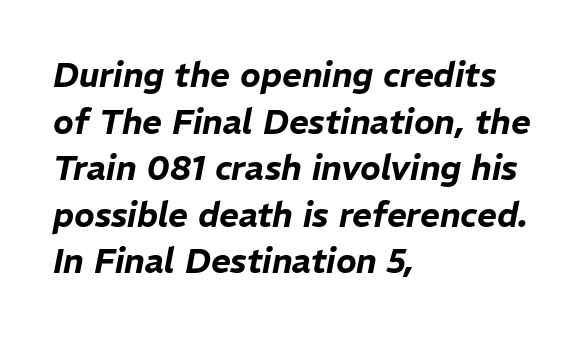
The image shows 34 px text type, italic (leaning right); set left-aligned, normal line spacing (1.37x), normal letter spacing, not underlined; low stroke contrast and a medium x-height.
